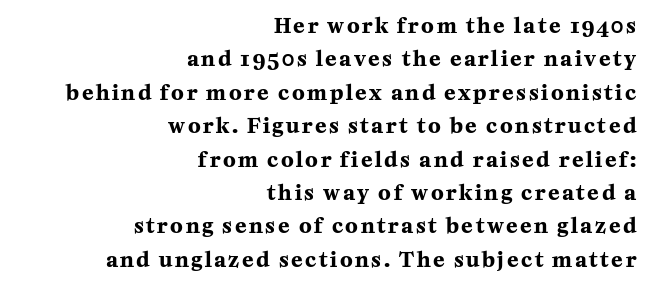
Q: Is the text bold? A: Yes.
Q: Is the text italic (slanted)? A: No, it is upright.
Q: Is the text underlined? A: No.
Q: How is the paragraph aligned? A: Right-aligned.
Q: Is the spacing between lines tight, normal or loose? A: Normal.
